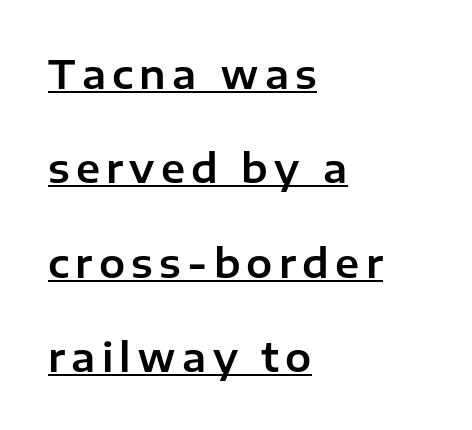
Airy leading. Classification — sans serif. The rendering uses natural spacing where letterforms have individual widths. Notice how a bar underscores the lettering throughout.
